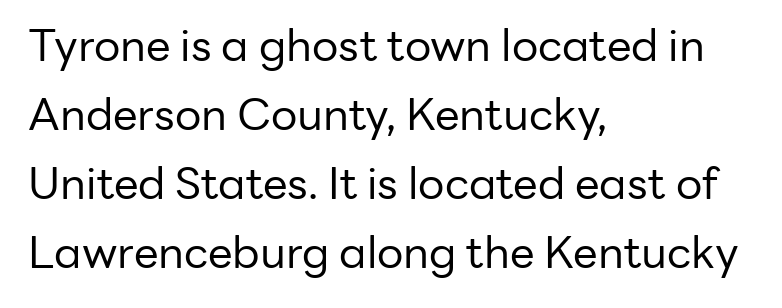
Q: Is the text bold? A: No.
Q: Is the text italic (slanted)? A: No, it is upright.
Q: Is the typeface a serif or a sans-serif typeface? A: Sans-serif.
Q: Is the text underlined? A: No.
Q: How is the paragraph aligned? A: Left-aligned.
Q: Is the spacing between letters normal or unusually wide? A: Normal.
Q: Is the spacing between lines tight, normal or loose? A: Normal.
Q: Width (condensed, normal, or wide)? A: Normal.
Q: Stroke contrast? A: Low.
Q: x-height? A: Medium.
Q: Monospaced? A: No.
